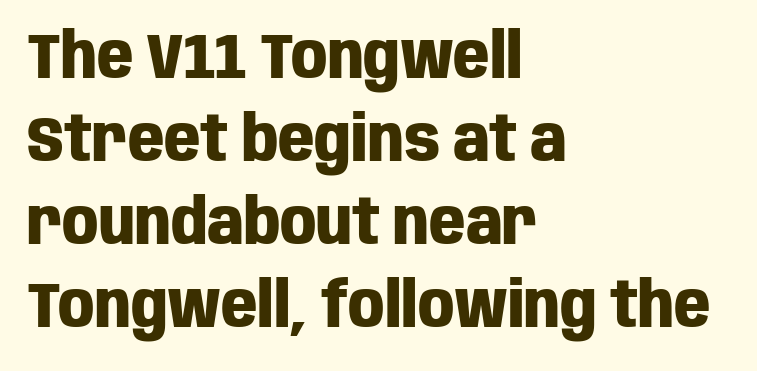
{"serif": "no", "italic": "no", "bold": "yes", "weight": "heavy", "width": "condensed", "stroke_contrast": "low", "x_height": "large", "monospaced": "no", "underline": "no", "align": "left", "line_spacing": "normal", "line_spacing_ratio": 1.32, "letter_spacing": "normal", "letter_spacing_em": 0.0, "glyph_px": 63}
